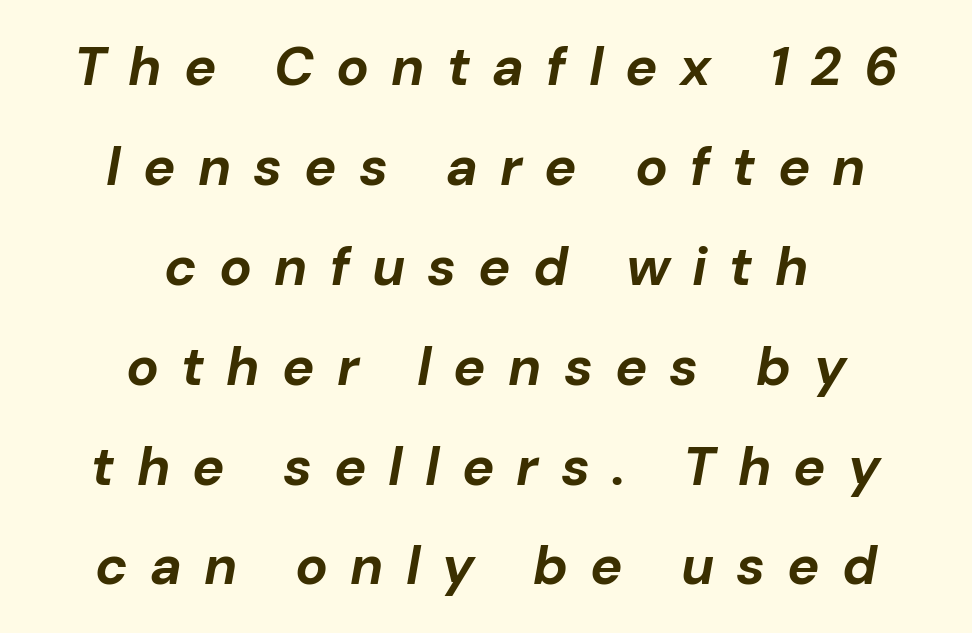
{"italic": "yes", "lean": "right", "slant_degrees": 10, "bold": "yes", "weight": "bold", "width": "normal", "stroke_contrast": "low", "x_height": "medium", "monospaced": "no", "underline": "no", "align": "center", "line_spacing_ratio": 1.85, "letter_spacing": "wide", "letter_spacing_em": 0.41, "glyph_px": 54}
